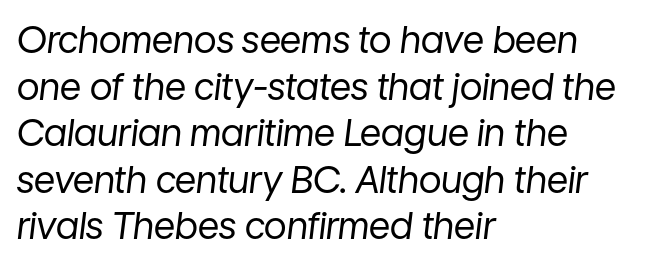
Q: Is the text bold? A: No.
Q: Is the text italic (slanted)? A: Yes, it leans right by about 7 degrees.
Q: Is the text underlined? A: No.
Q: How is the paragraph aligned? A: Left-aligned.
Q: Is the spacing between letters normal or unusually wide? A: Normal.
Q: Is the spacing between lines tight, normal or loose? A: Normal.
Q: Width (condensed, normal, or wide)? A: Normal.
Q: Stroke contrast? A: Low.
Q: x-height? A: Medium.
Q: Monospaced? A: No.
